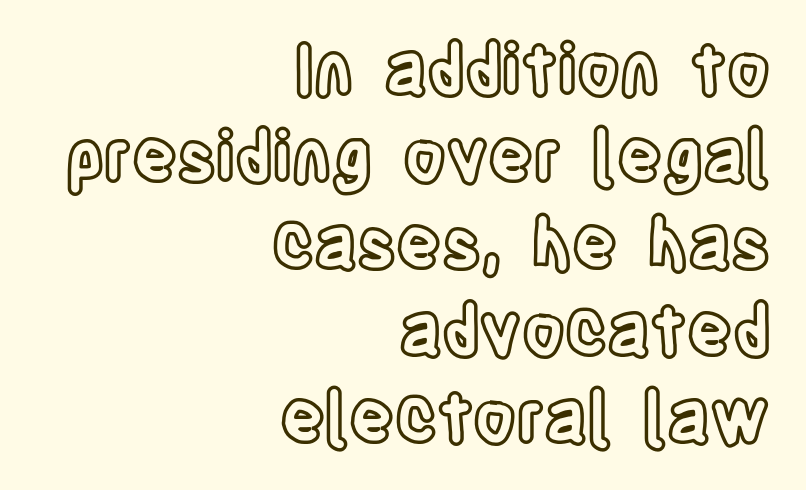
Q: Is the text italic (slanted)? A: No, it is upright.
Q: Is the text underlined? A: No.
Q: How is the paragraph aligned? A: Right-aligned.
Q: Is the spacing between letters normal or unusually wide? A: Normal.
Q: Is the spacing between lines tight, normal or loose? A: Normal.
Q: Width (condensed, normal, or wide)? A: Condensed.
Q: x-height? A: Large.
Q: Monospaced? A: No.
